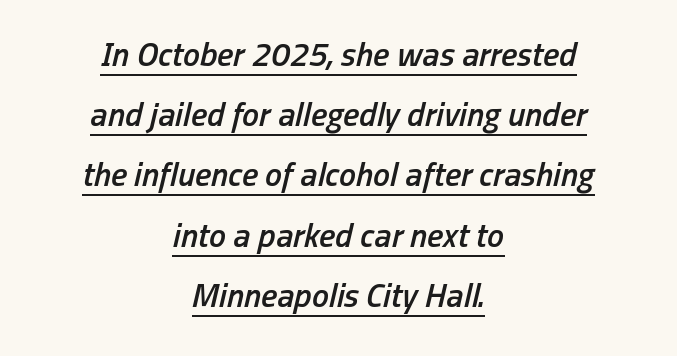
{"italic": "yes", "lean": "right", "slant_degrees": 13, "bold": "semi", "weight": "semibold", "width": "condensed", "stroke_contrast": "low", "x_height": "medium", "monospaced": "no", "underline": "yes", "align": "center", "line_spacing_ratio": 1.77, "letter_spacing": "normal", "letter_spacing_em": 0.0, "glyph_px": 34}
